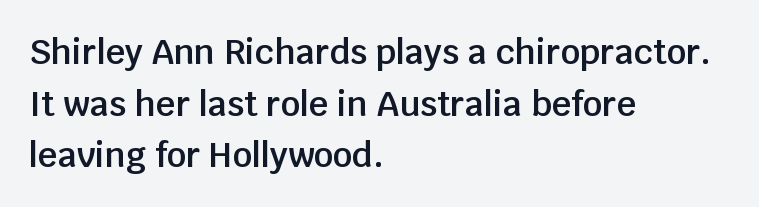
{"serif": "no", "italic": "no", "bold": "semi", "weight": "semibold", "width": "normal", "stroke_contrast": "low", "x_height": "large", "monospaced": "no", "underline": "no", "align": "left", "line_spacing": "normal", "line_spacing_ratio": 1.52, "letter_spacing": "normal", "letter_spacing_em": 0.0, "glyph_px": 34}
